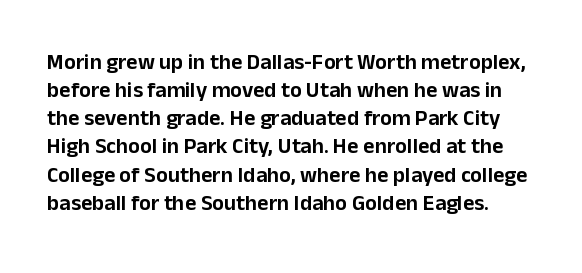
Nothing unusual about the tracking: characters are spaced as the font intends. Notice how descenders clear the ascenders below comfortably — that's standard leading. A roman cut, with each character standing at attention. Bare-footed words on every line.
